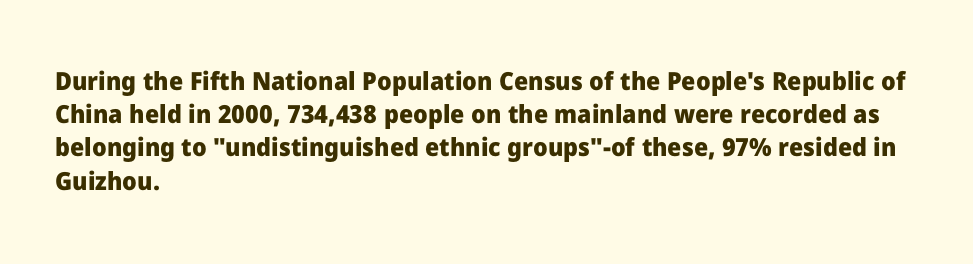
{"italic": "no", "bold": "yes", "underline": "no", "align": "left", "line_spacing": "normal", "line_spacing_ratio": 1.33, "letter_spacing": "normal", "letter_spacing_em": 0.0, "glyph_px": 25}
